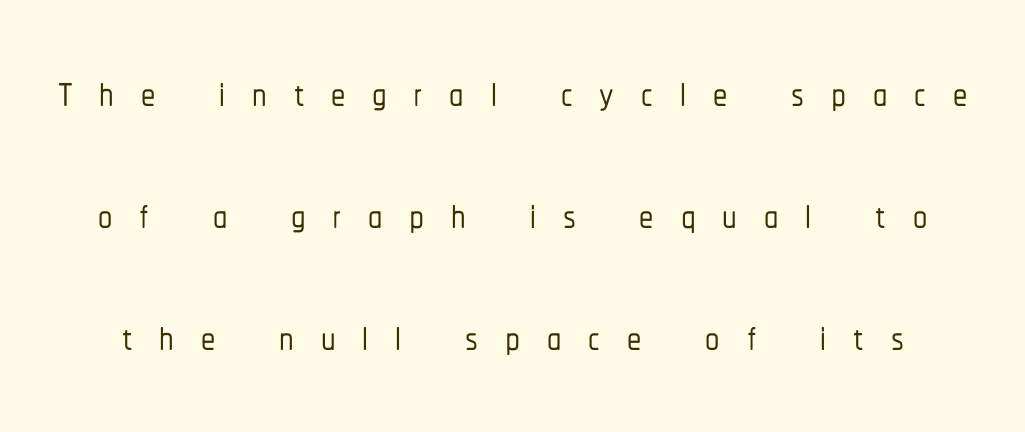
The image shows 57 px condensed sans-serif type, upright; set loose line spacing (2.14x), unusually wide letter spacing (+0.47 em), not underlined; low stroke contrast and a medium x-height.
